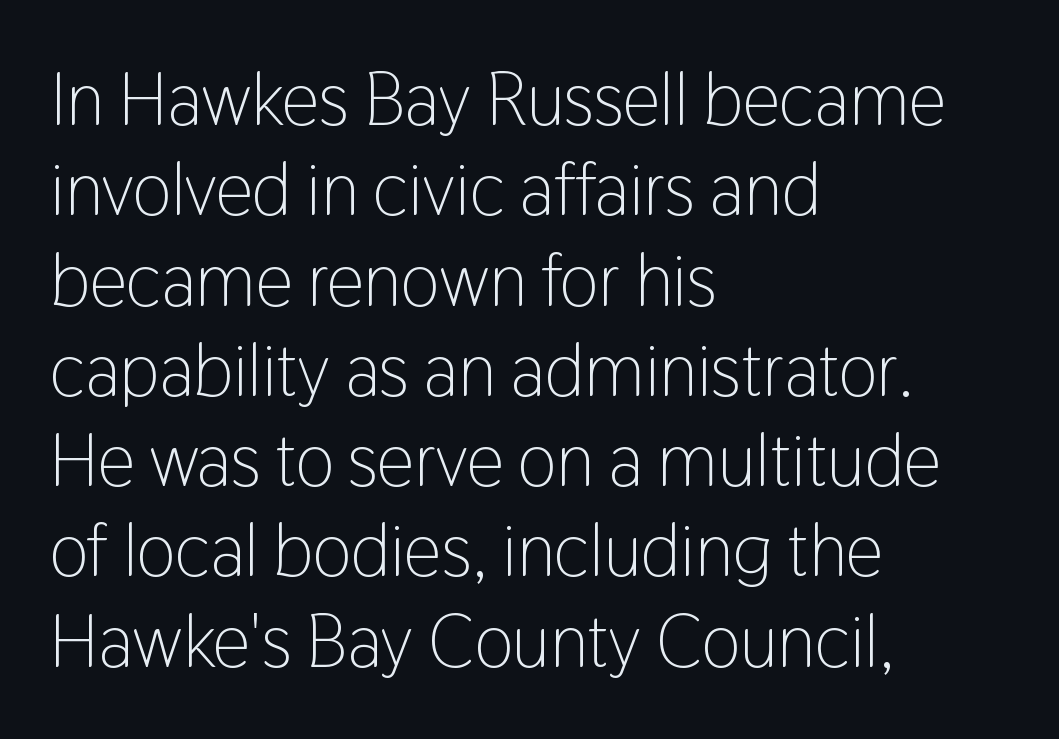
{"serif": "no", "italic": "no", "bold": "no", "weight": "light", "width": "condensed", "stroke_contrast": "low", "x_height": "medium", "monospaced": "no", "underline": "no", "align": "left", "line_spacing_ratio": 1.22, "letter_spacing": "normal", "letter_spacing_em": 0.0, "glyph_px": 74}
